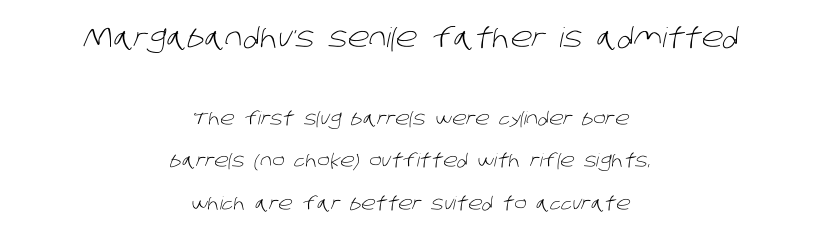
The image shows 27 px text type; set centered, loose line spacing (2.35x), normal letter spacing, not underlined; the first (top) block is 1.5x larger.
